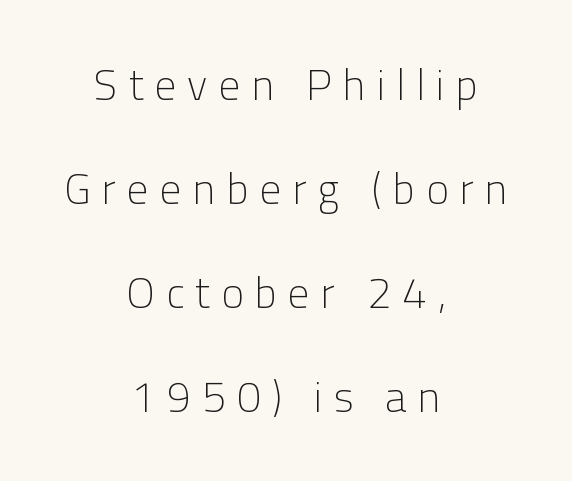
{"serif": "no", "italic": "no", "bold": "no", "weight": "light", "width": "normal", "stroke_contrast": "low", "x_height": "medium", "monospaced": "no", "underline": "no", "align": "center", "line_spacing": "loose", "line_spacing_ratio": 2.42, "letter_spacing": "wide", "letter_spacing_em": 0.26, "glyph_px": 43}
